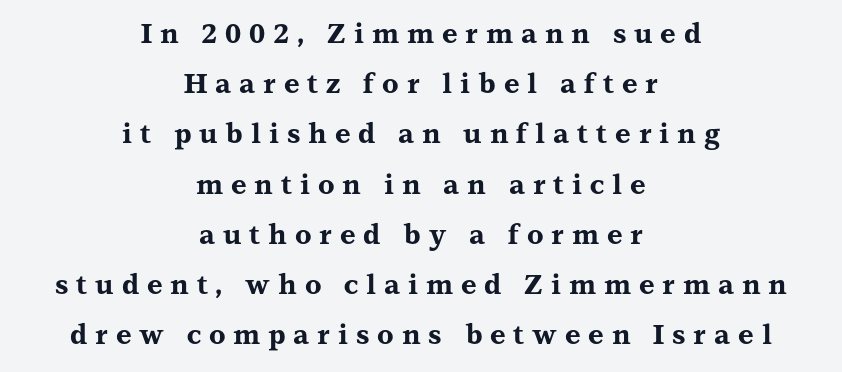
Q: Is the text bold? A: Yes.
Q: Is the text italic (slanted)? A: No, it is upright.
Q: Is the text underlined? A: No.
Q: How is the paragraph aligned? A: Centered.
Q: Is the spacing between letters normal or unusually wide? A: Unusually wide.
